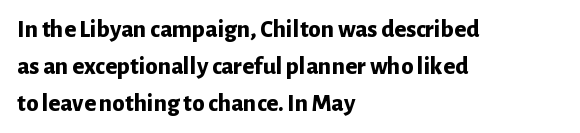
The image shows 25 px bold type, upright; set left-aligned, normal line spacing (1.48x), normal letter spacing, not underlined.
